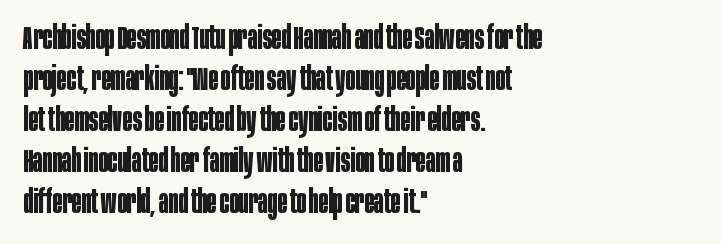
Q: Is the text bold? A: Yes.
Q: Is the text italic (slanted)? A: No, it is upright.
Q: Is the typeface a serif or a sans-serif typeface? A: Sans-serif.
Q: Is the text underlined? A: No.
Q: How is the paragraph aligned? A: Left-aligned.
Q: Is the spacing between letters normal or unusually wide? A: Normal.
Q: Is the spacing between lines tight, normal or loose? A: Normal.
Q: Width (condensed, normal, or wide)? A: Condensed.
Q: Stroke contrast? A: Low.
Q: x-height? A: Large.
Q: Monospaced? A: No.
